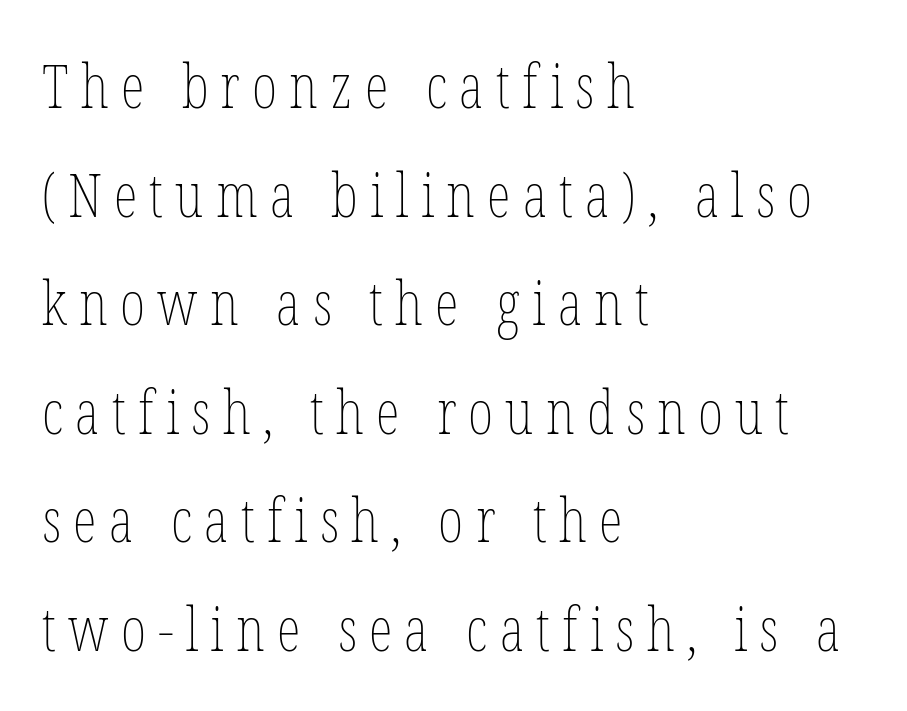
The image shows 61 px thin, condensed type, upright; set left-aligned, line spacing 1.78x, unusually wide letter spacing (+0.2 em), not underlined; low stroke contrast and a medium x-height.
